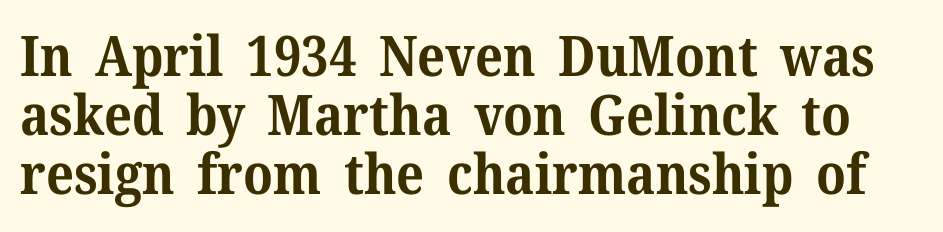
The image shows 56 px bold serif type, upright; set tight line spacing (1.05x), normal letter spacing, not underlined; medium stroke contrast and a medium x-height.
